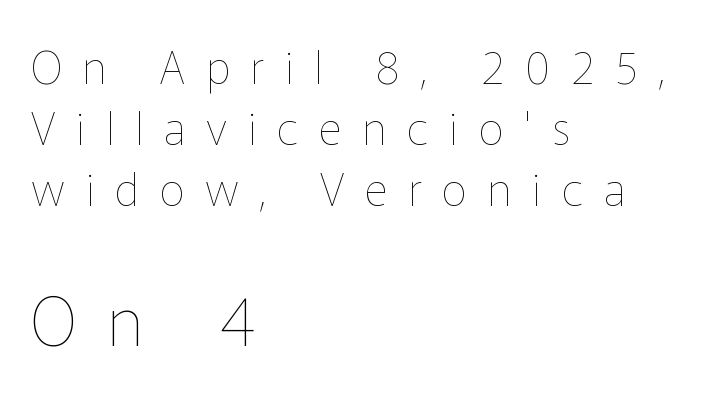
{"italic": "no", "bold": "no", "weight": "thin", "width": "normal", "stroke_contrast": "low", "x_height": "medium", "monospaced": "no", "underline": "no", "align": "left", "line_spacing": "normal", "line_spacing_ratio": 1.36, "letter_spacing": "wide", "letter_spacing_em": 0.46, "larger_block": "second", "size_ratio": 1.49, "glyph_px": 67}
